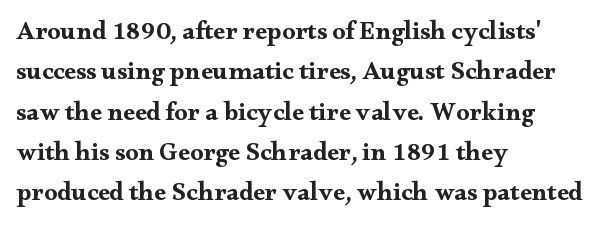
Q: Is the text bold? A: Yes.
Q: Is the text italic (slanted)? A: No, it is upright.
Q: Is the text underlined? A: No.
Q: How is the paragraph aligned? A: Left-aligned.
Q: Is the spacing between letters normal or unusually wide? A: Normal.
Q: Is the spacing between lines tight, normal or loose? A: Normal.
